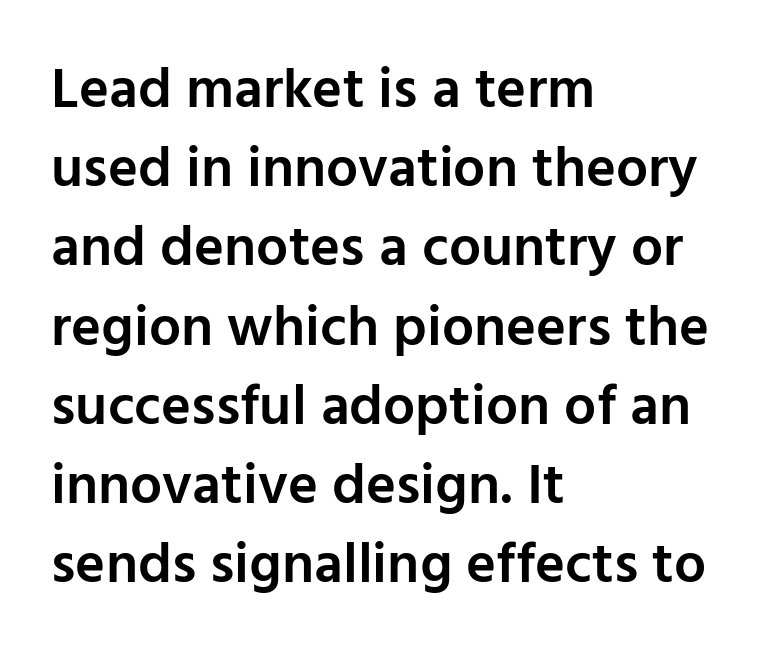
{"serif": "no", "italic": "no", "bold": "semi", "weight": "semibold", "width": "normal", "stroke_contrast": "low", "x_height": "medium", "monospaced": "no", "underline": "no", "align": "left", "line_spacing": "normal", "line_spacing_ratio": 1.39, "letter_spacing": "normal", "letter_spacing_em": 0.0, "glyph_px": 57}
